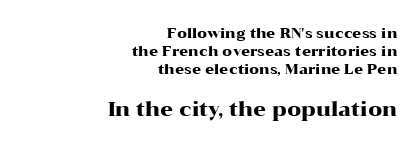
The letters stand upright; this is a roman face. Does the copy run flush right? Yes — the right margin is perfectly even. The space between consecutive lines is moderate. The words here are not underlined. Size contrast runs from small at the top to large at the bottom. The line texture is even and compact thanks to regular tracking.
